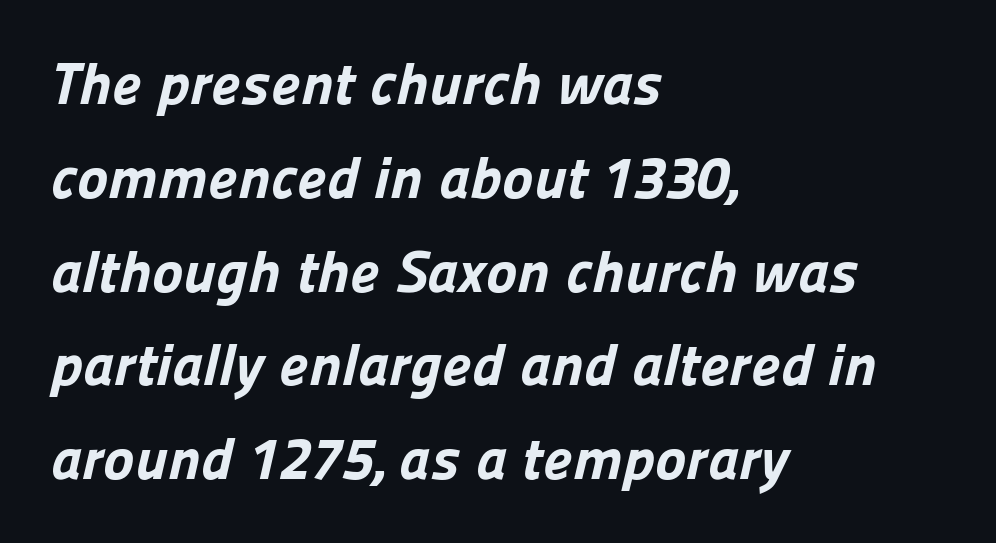
{"serif": "no", "bold": "yes", "weight": "bold", "width": "normal", "stroke_contrast": "low", "x_height": "medium", "monospaced": "no", "underline": "no", "align": "left", "line_spacing": "normal", "line_spacing_ratio": 1.59, "letter_spacing": "normal", "letter_spacing_em": 0.0, "glyph_px": 59}
